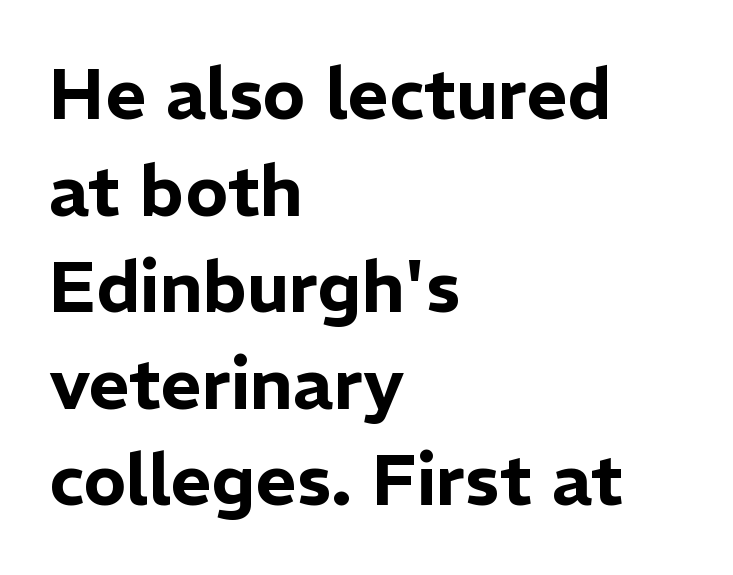
Caption: multi-line text, flush left, ragged right. To sum up the face: it is a sans, with no serifs. Does the leading feel generous? No, just average. It's the straight-up-and-down kind of type. The glyphs are unaccompanied by any horizontal stroke below them. The rendering uses natural spacing where letterforms have individual widths.
